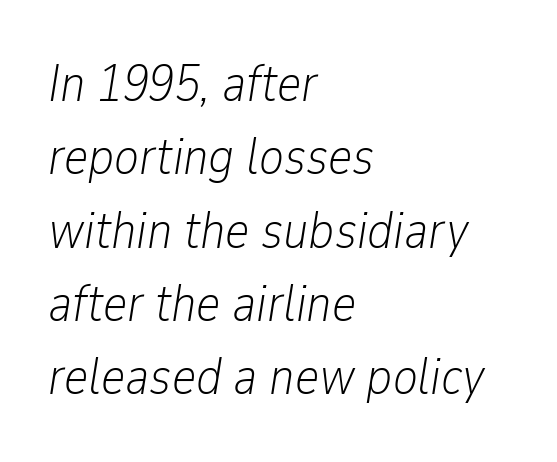
The image shows 52 px light, condensed type, italic (leaning right); set left-aligned, normal line spacing (1.41x), normal letter spacing, not underlined; low stroke contrast and a medium x-height.
